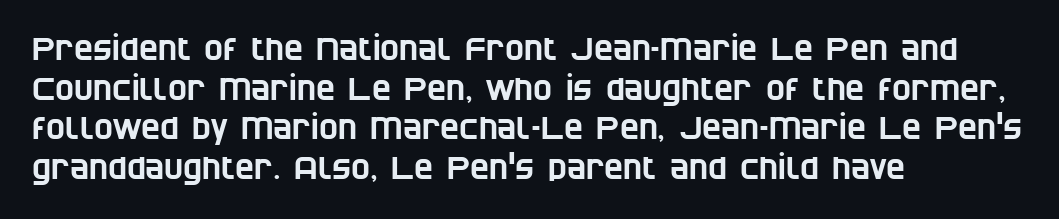
Check where the strokes stop: nothing finishes them off — pure sans. The passage shown is not underscored anywhere. Each word holds together tightly as a unit, with standard inter-letter gaps. You could not count columns in this text — the font is proportionally spaced.
